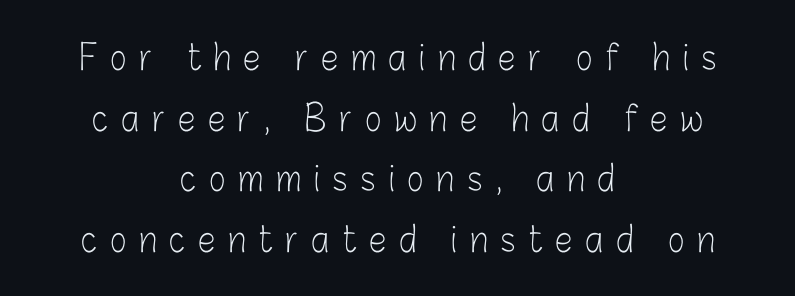
{"serif": "no", "italic": "no", "bold": "no", "weight": "light", "width": "condensed", "stroke_contrast": "low", "x_height": "medium", "monospaced": "no", "underline": "no", "align": "center", "line_spacing_ratio": 1.73, "letter_spacing": "wide", "letter_spacing_em": 0.37, "glyph_px": 35}
